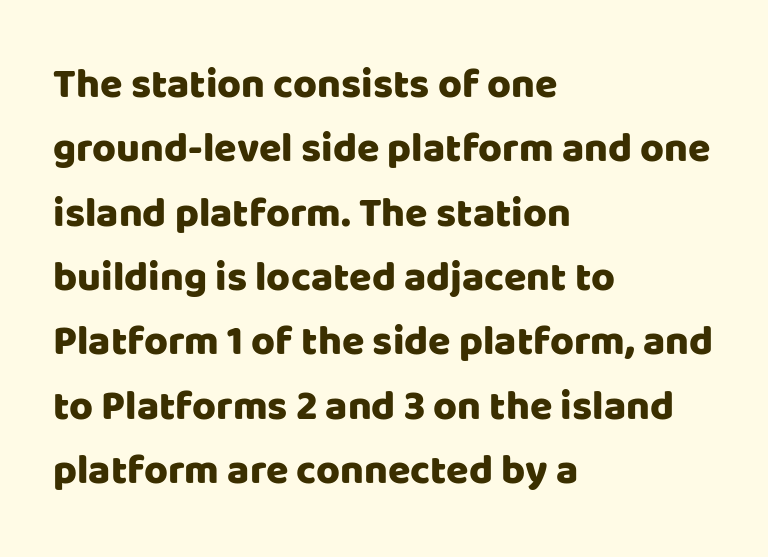
{"serif": "no", "italic": "no", "width": "normal", "stroke_contrast": "low", "x_height": "large", "monospaced": "no", "underline": "no", "align": "left", "line_spacing": "normal", "line_spacing_ratio": 1.57, "letter_spacing": "normal", "letter_spacing_em": 0.0, "glyph_px": 41}
